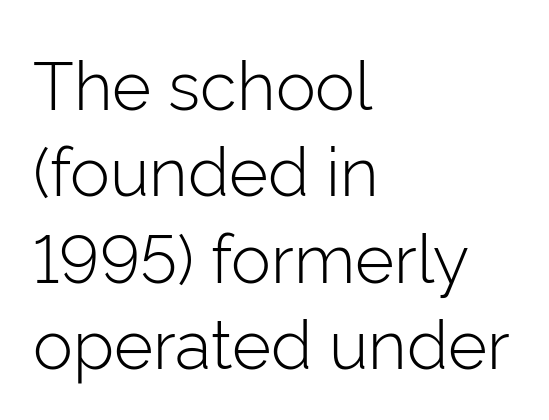
Upright lettering throughout. The area under the type is left untouched. Casual observation: everything's shoved over to the left. You could call the tracking neutral — neither tight nor loose. A sans-serif font was chosen for this passage.
